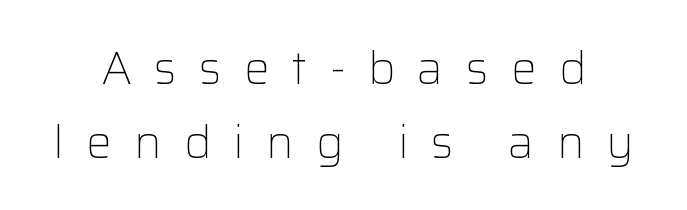
{"serif": "no", "italic": "no", "bold": "no", "weight": "light", "width": "normal", "stroke_contrast": "low", "x_height": "medium", "monospaced": "no", "underline": "no", "line_spacing": "normal", "line_spacing_ratio": 1.6, "letter_spacing": "wide", "letter_spacing_em": 0.48, "glyph_px": 46}
